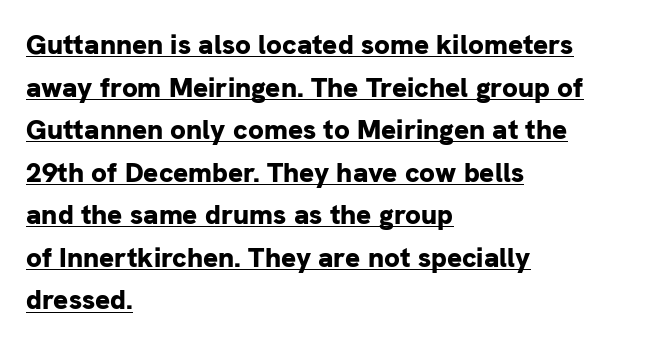
Q: Is the text bold? A: Yes.
Q: Is the text italic (slanted)? A: No, it is upright.
Q: Is the typeface a serif or a sans-serif typeface? A: Sans-serif.
Q: Is the text underlined? A: Yes.
Q: How is the paragraph aligned? A: Left-aligned.
Q: Is the spacing between letters normal or unusually wide? A: Normal.
Q: Is the spacing between lines tight, normal or loose? A: Normal.
Q: Width (condensed, normal, or wide)? A: Normal.
Q: Stroke contrast? A: Low.
Q: x-height? A: Medium.
Q: Monospaced? A: No.
